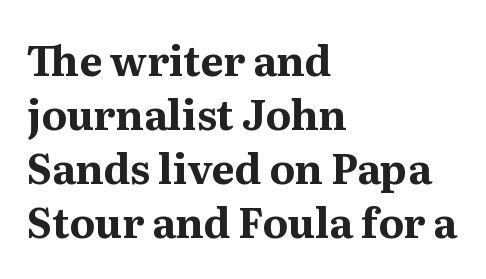
The image shows 41 px bold serif type, upright; set left-aligned, normal line spacing (1.32x), normal letter spacing, not underlined; medium stroke contrast and a medium x-height.
